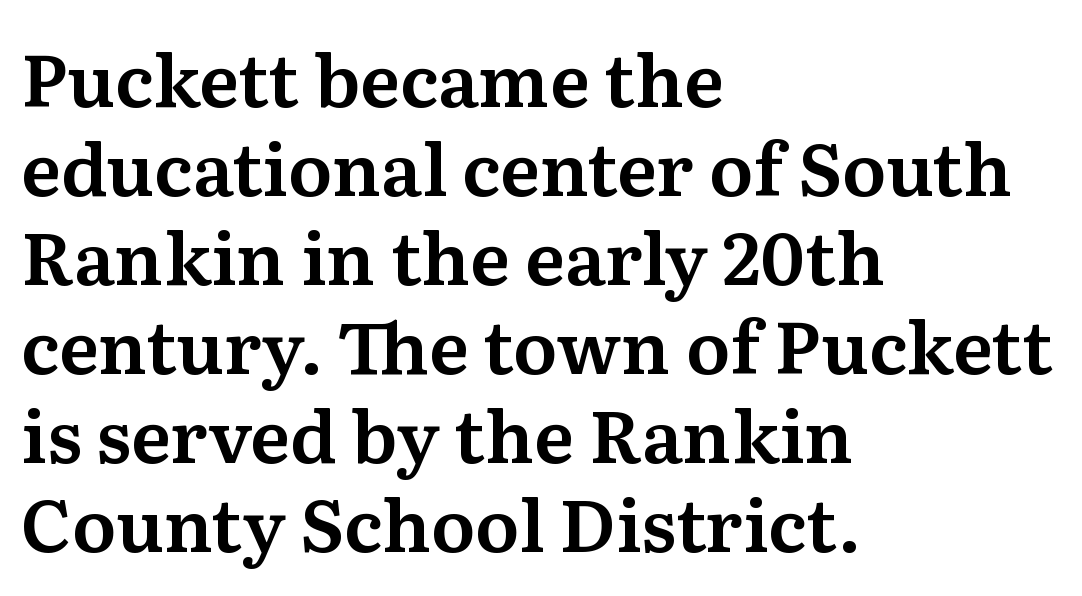
{"serif": "yes", "italic": "no", "width": "normal", "stroke_contrast": "medium", "x_height": "medium", "monospaced": "no", "underline": "no", "align": "left", "line_spacing_ratio": 1.22, "letter_spacing": "normal", "letter_spacing_em": 0.0, "glyph_px": 73}
